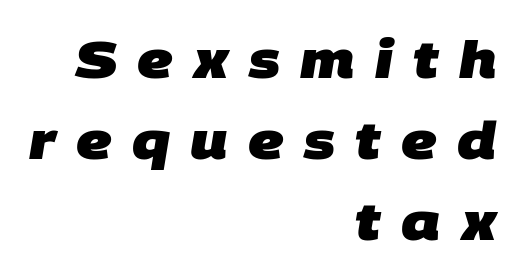
Do the characters align in a grid? No, the font is proportional. The rendering uses a bold face; every stroke is thick and dark. A sans-serif font was chosen for this passage. Words float on clear page, feet unadorned.
